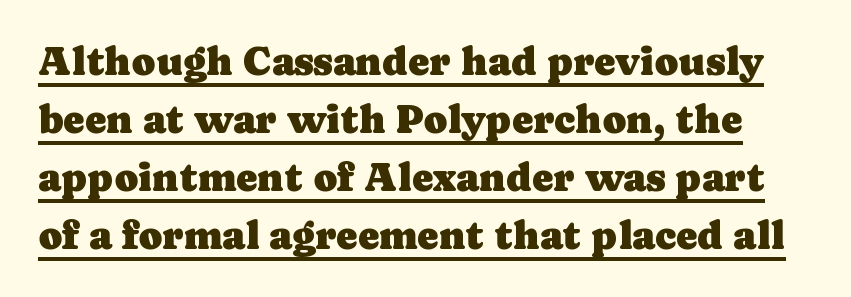
Q: Is the text italic (slanted)? A: No, it is upright.
Q: Is the typeface a serif or a sans-serif typeface? A: Serif.
Q: Is the text underlined? A: Yes.
Q: Is the spacing between letters normal or unusually wide? A: Normal.
Q: Is the spacing between lines tight, normal or loose? A: Normal.
Q: Width (condensed, normal, or wide)? A: Normal.
Q: Stroke contrast? A: Low.
Q: x-height? A: Medium.
Q: Monospaced? A: No.
